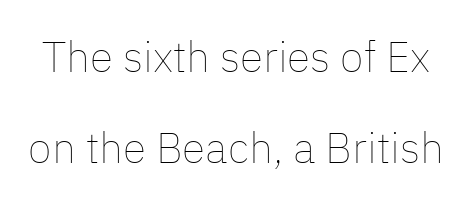
Q: Is the text bold? A: No.
Q: Is the text italic (slanted)? A: No, it is upright.
Q: Is the text underlined? A: No.
Q: Is the spacing between letters normal or unusually wide? A: Normal.
Q: Is the spacing between lines tight, normal or loose? A: Loose.
Q: Width (condensed, normal, or wide)? A: Normal.
Q: Stroke contrast? A: Low.
Q: x-height? A: Medium.
Q: Monospaced? A: No.
